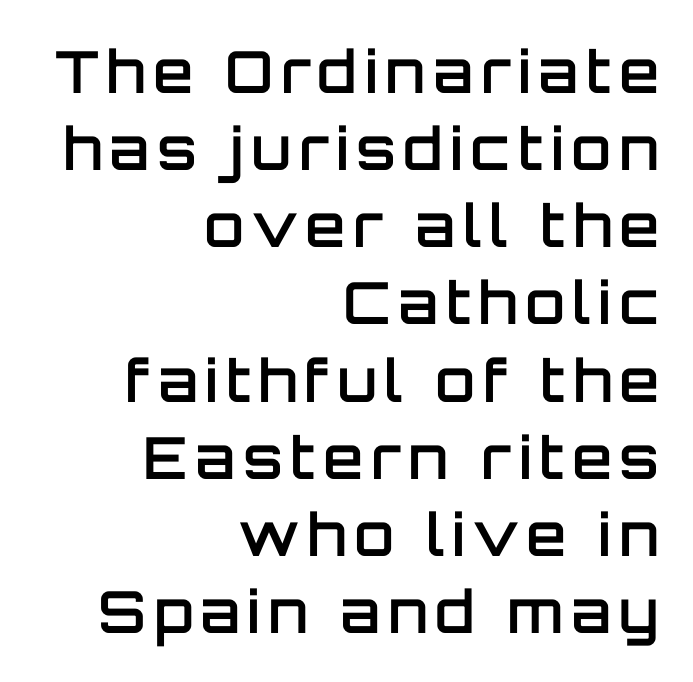
The words here are not underlined. Examine the stroke ends and you'll find no serifs. This sample keeps an unexceptional amount of space between lines. Weight check: semibold — heavier than regular, not quite bold. Horizontal alignment here is rightward, an uncommon choice for prose.
